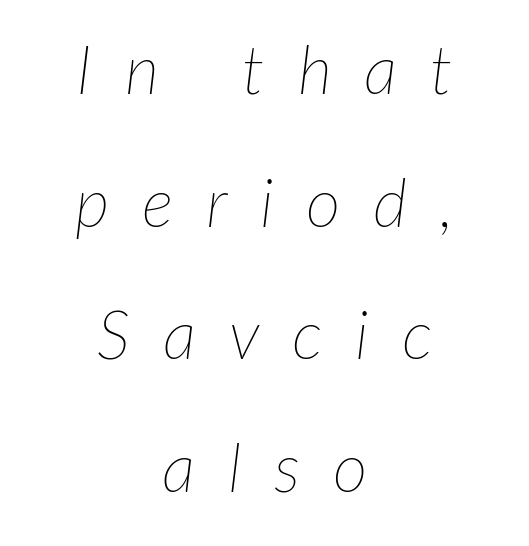
No letter is thick-stroked: the sample isn't bold. Short note: letters widely spaced. Does the lettering tilt? It does — this is italic. If you measured baseline to baseline, you'd find a long distance. Leftover space on each line is divided equally before and after the words.
